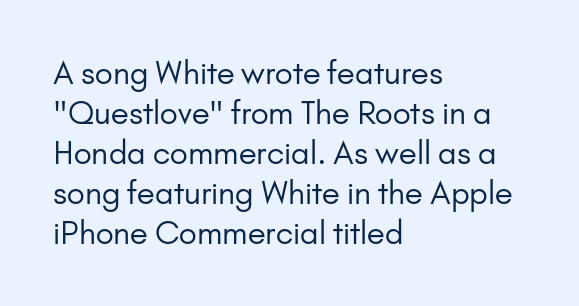
The image shows 31 px regular-weight sans-serif type, upright; set left-aligned, normal line spacing (1.29x), normal letter spacing, not underlined; low stroke contrast and a small x-height.
